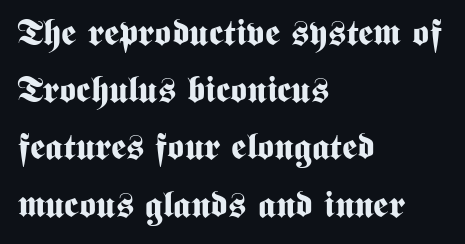
The strokes are fattened all the way to bold. No italicization has been applied; the sample stays upright. A typesetter would call this leading conventional body-copy spacing. The type is set solid horizontally, with unmodified tracking.
